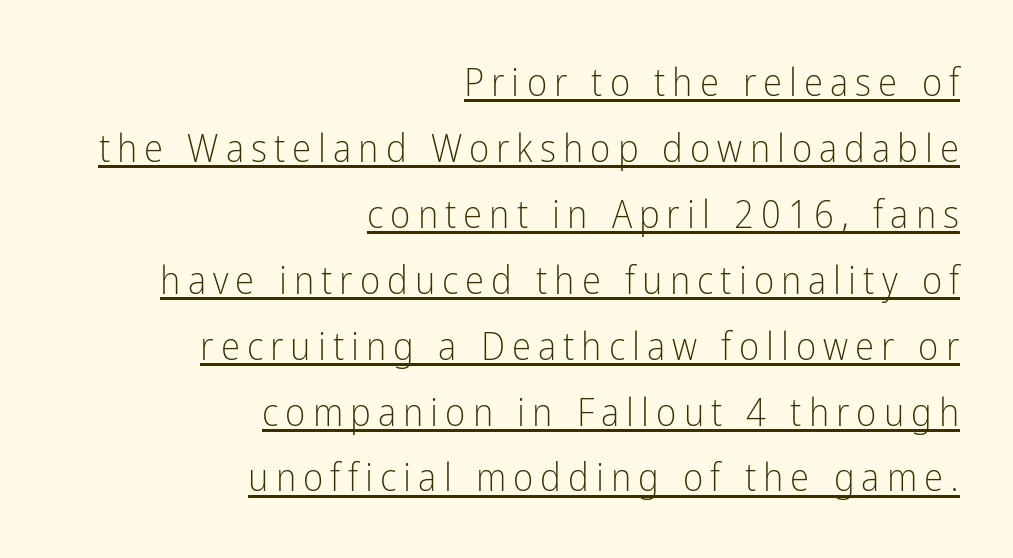
Q: Is the text bold? A: No.
Q: Is the text italic (slanted)? A: No, it is upright.
Q: Is the typeface a serif or a sans-serif typeface? A: Sans-serif.
Q: Is the text underlined? A: Yes.
Q: How is the paragraph aligned? A: Right-aligned.
Q: Is the spacing between lines tight, normal or loose? A: Normal.
Q: Width (condensed, normal, or wide)? A: Condensed.
Q: Stroke contrast? A: Low.
Q: x-height? A: Medium.
Q: Monospaced? A: No.
